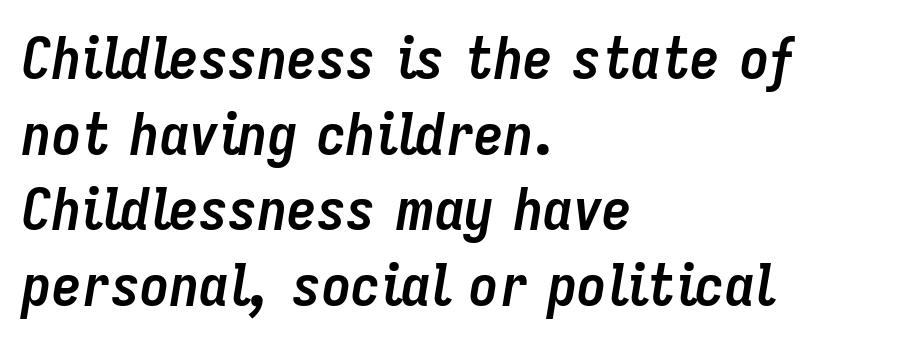
Q: Is the text bold? A: Yes.
Q: Is the text italic (slanted)? A: Yes, it leans right by about 9 degrees.
Q: Is the text underlined? A: No.
Q: How is the paragraph aligned? A: Left-aligned.
Q: Is the spacing between letters normal or unusually wide? A: Normal.
Q: Is the spacing between lines tight, normal or loose? A: Normal.
Q: Width (condensed, normal, or wide)? A: Condensed.
Q: Stroke contrast? A: Low.
Q: x-height? A: Medium.
Q: Monospaced? A: No.
